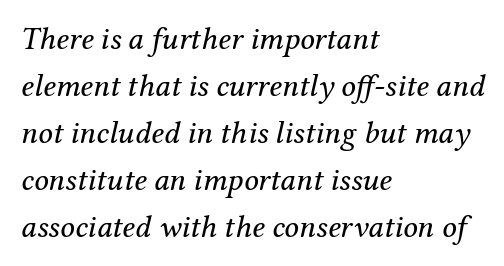
Q: Is the text bold? A: No.
Q: Is the text italic (slanted)? A: Yes, it leans right by about 12 degrees.
Q: Is the typeface a serif or a sans-serif typeface? A: Serif.
Q: Is the text underlined? A: No.
Q: How is the paragraph aligned? A: Left-aligned.
Q: Is the spacing between letters normal or unusually wide? A: Normal.
Q: Is the spacing between lines tight, normal or loose? A: Normal.
Q: Width (condensed, normal, or wide)? A: Normal.
Q: Stroke contrast? A: Medium.
Q: x-height? A: Medium.
Q: Monospaced? A: No.
